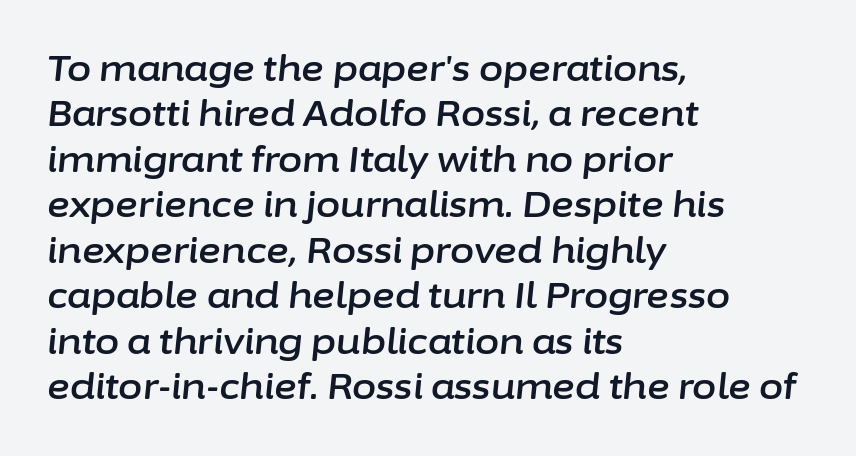
{"italic": "yes", "lean": "right", "slant_degrees": 6, "width": "normal", "stroke_contrast": "low", "x_height": "medium", "monospaced": "no", "underline": "no", "align": "left", "line_spacing": "normal", "line_spacing_ratio": 1.3, "letter_spacing": "normal", "letter_spacing_em": 0.0, "glyph_px": 35}
